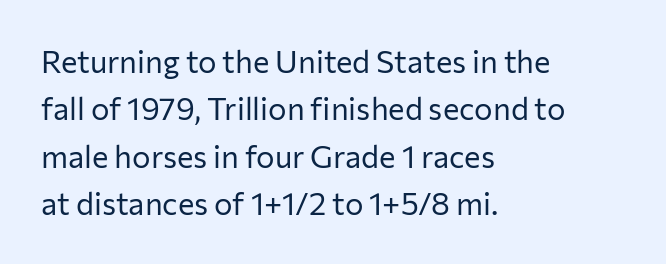
Regarding serifs, this sample does without them. Think standard paragraph weight, or any step lighter than that. The face used here is proportionally spaced, like ordinary book or web type. The letters stand upright; this is a roman face. Nobody drew a line under any word here. The passage is arranged the way most books set body copy — flush left.
